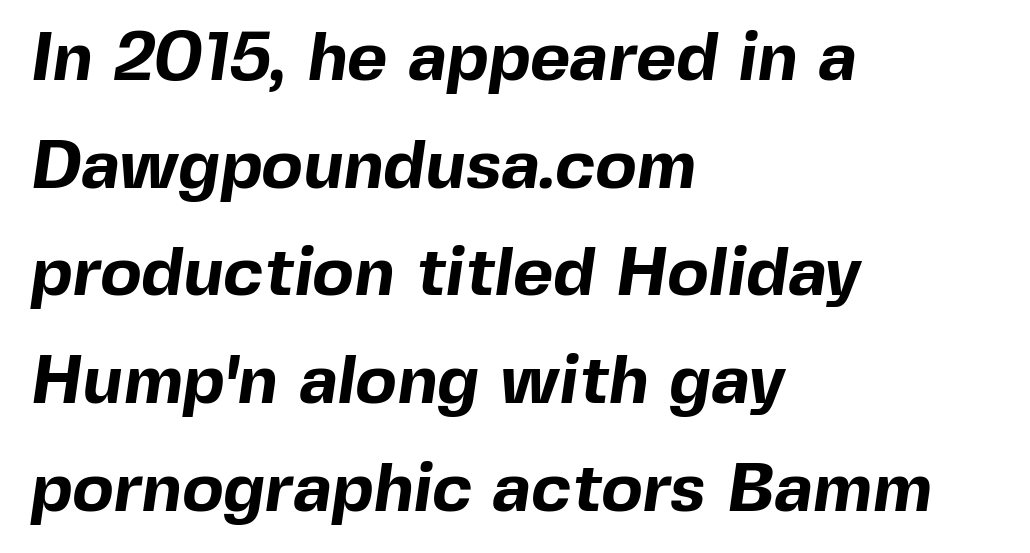
Q: Is the text bold? A: Yes.
Q: Is the typeface a serif or a sans-serif typeface? A: Sans-serif.
Q: Is the text underlined? A: No.
Q: How is the paragraph aligned? A: Left-aligned.
Q: Is the spacing between letters normal or unusually wide? A: Normal.
Q: Is the spacing between lines tight, normal or loose? A: Normal.
Q: Width (condensed, normal, or wide)? A: Normal.
Q: x-height? A: Medium.
Q: Monospaced? A: No.
